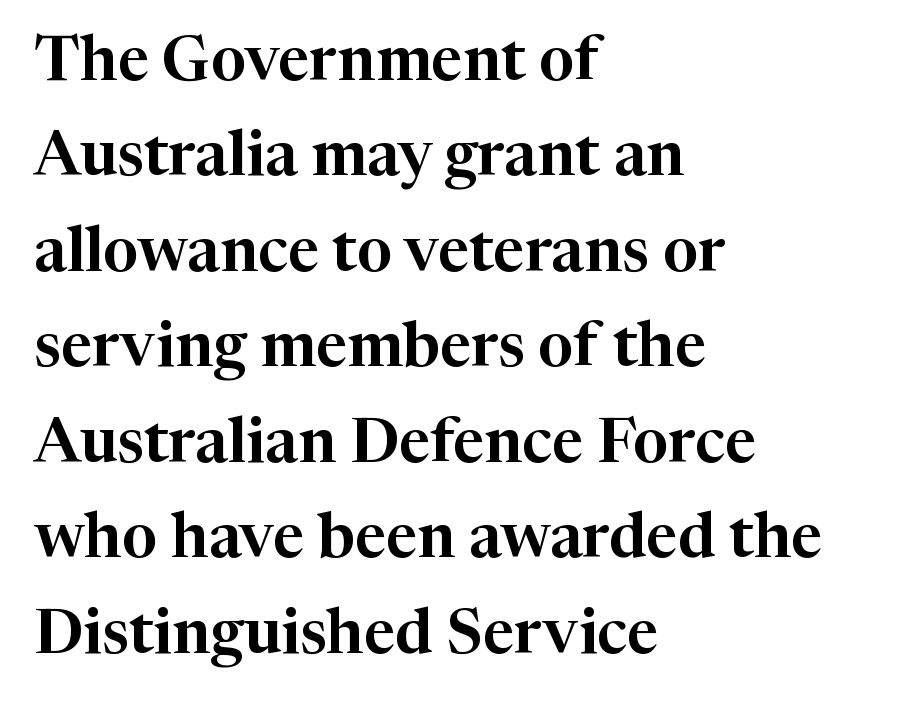
Q: Is the text italic (slanted)? A: No, it is upright.
Q: Is the typeface a serif or a sans-serif typeface? A: Serif.
Q: Is the text underlined? A: No.
Q: How is the paragraph aligned? A: Left-aligned.
Q: Is the spacing between letters normal or unusually wide? A: Normal.
Q: Is the spacing between lines tight, normal or loose? A: Normal.
Q: Width (condensed, normal, or wide)? A: Normal.
Q: Stroke contrast? A: High.
Q: x-height? A: Medium.
Q: Monospaced? A: No.
